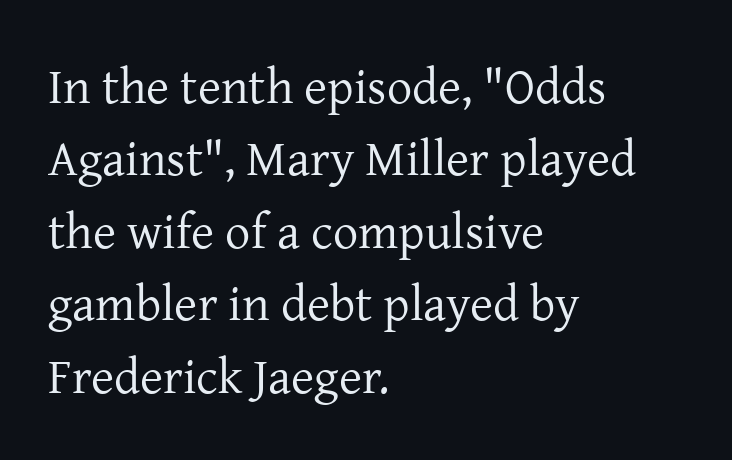
Typographically, this falls in the serif category. Is this a fixed-width face? No — the glyphs have proportional, varying widths. Leftover space on each line is placed entirely after the last word. Upright lettering throughout. A quiet, ordinary-to-light weight characterises the typeface. Interline gaps are of average width in this sample.
